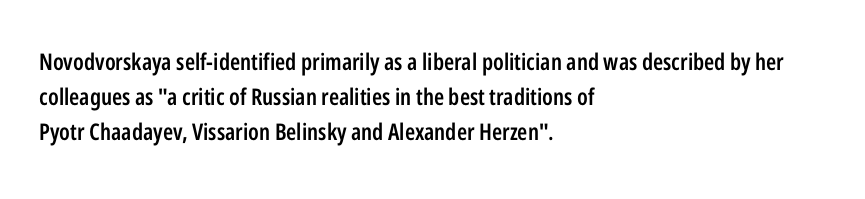
Teacher's note: observe the even left margin — that is flush-left alignment. The letters stand upright; this is a roman face. The string is rendered with underlining switched off. A somewhat darkened texture: the type is semibold rather than bold.
